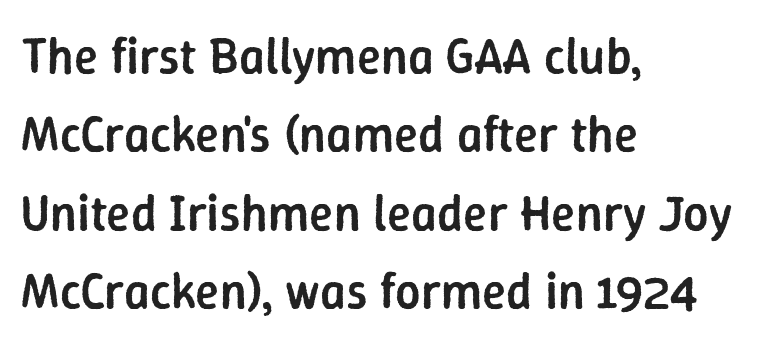
The image shows 50 px semibold sans-serif type, upright; set left-aligned, normal line spacing (1.57x), normal letter spacing, not underlined; low stroke contrast and a medium x-height.
